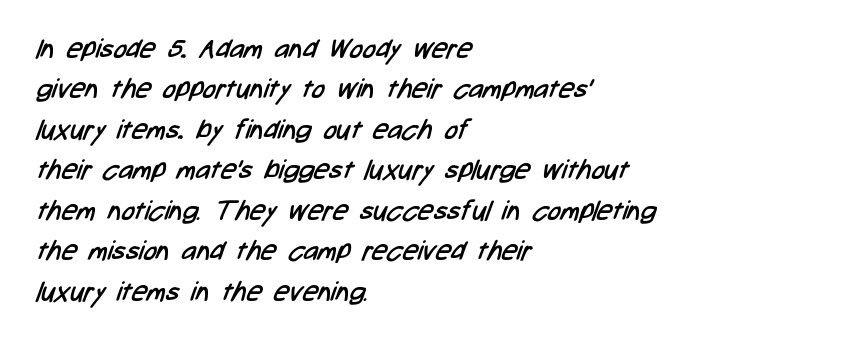
Q: Is the text bold? A: No.
Q: Is the text underlined? A: No.
Q: How is the paragraph aligned? A: Left-aligned.
Q: Is the spacing between letters normal or unusually wide? A: Normal.
Q: Is the spacing between lines tight, normal or loose? A: Normal.
